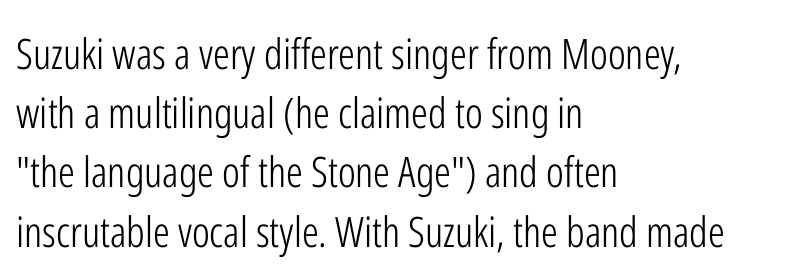
Weight class: somewhere from thin through regular. Spacing verdict: proportional, widths tailored to each character. Posture: upright roman. Compared with typical paragraphs, the rows here are spaced about the same. Each line starts at the same left margin while the right side varies. The gap between lines stays unmarked.
